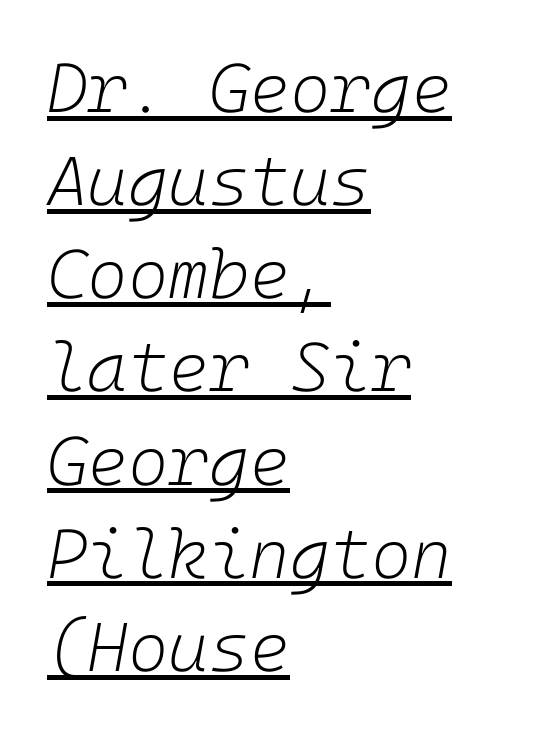
Stroke mass is kept to a normal reading level or below. Compared with undecorated copy, this sample adds a rule below the words. Each line starts at the same left margin while the right side varies. A typesetter would mark this as italic. The space between consecutive lines is moderate.
